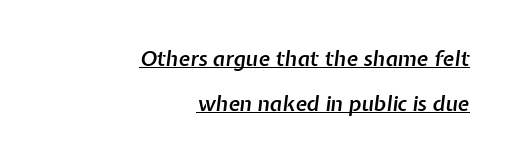
The image shows 21 px text type, italic (leaning right); set right-aligned, loose line spacing (2.12x), normal letter spacing, underlined.
